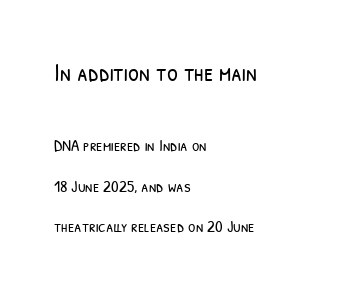
The image shows 25 px text type; set left-aligned, loose line spacing (2.38x), normal letter spacing, not underlined; the first (top) block is 1.47x larger.
